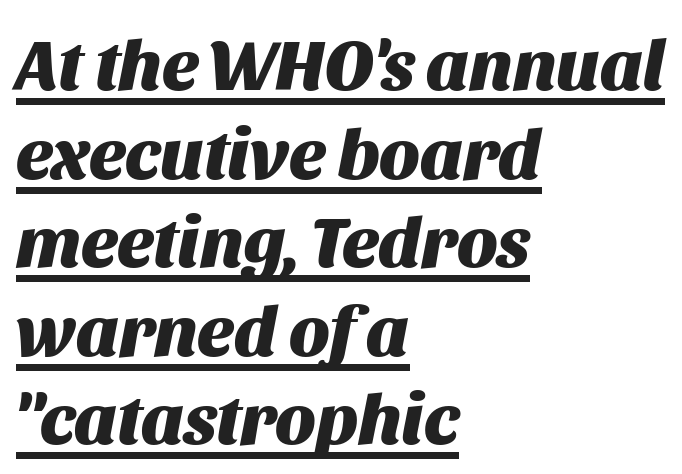
{"italic": "yes", "lean": "right", "slant_degrees": 11, "bold": "yes", "weight": "heavy", "width": "normal", "stroke_contrast": "medium", "x_height": "large", "monospaced": "no", "underline": "yes", "align": "left", "line_spacing_ratio": 1.23, "letter_spacing": "normal", "letter_spacing_em": 0.0, "glyph_px": 72}
